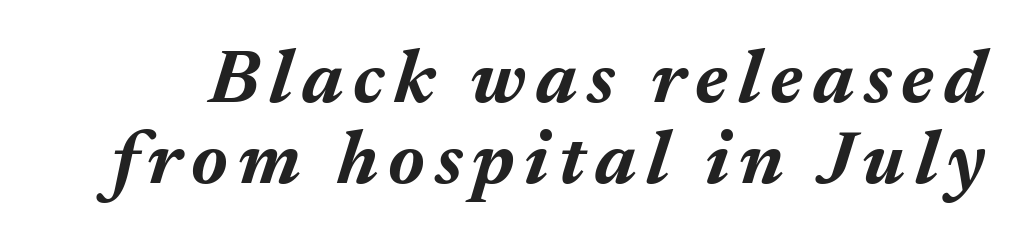
Q: Is the text bold? A: Yes.
Q: Is the text italic (slanted)? A: Yes, it leans right by about 17 degrees.
Q: Is the text underlined? A: No.
Q: Is the spacing between lines tight, normal or loose? A: Tight.
Q: Width (condensed, normal, or wide)? A: Normal.
Q: Stroke contrast? A: Medium.
Q: x-height? A: Medium.
Q: Monospaced? A: No.
